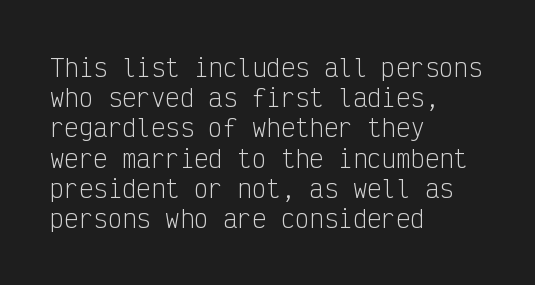
Q: Is the text bold? A: No.
Q: Is the text italic (slanted)? A: No, it is upright.
Q: Is the text underlined? A: No.
Q: How is the paragraph aligned? A: Left-aligned.
Q: Is the spacing between letters normal or unusually wide? A: Normal.
Q: Is the spacing between lines tight, normal or loose? A: Normal.
